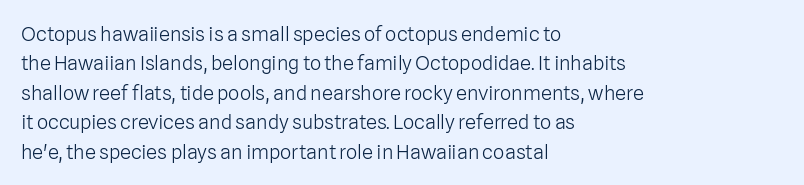
The image shows 20 px text type, upright; set left-aligned, normal line spacing (1.47x), normal letter spacing, not underlined.
